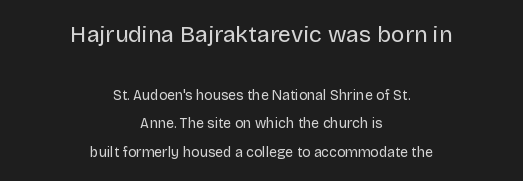
Q: Is the text bold? A: No.
Q: Is the text italic (slanted)? A: No, it is upright.
Q: Is the text underlined? A: No.
Q: How is the paragraph aligned? A: Centered.
Q: Is the spacing between letters normal or unusually wide? A: Normal.
Q: Is the spacing between lines tight, normal or loose? A: Loose.
Q: Which block of text is set in a larger size, the first (top) or the second (bottom)? A: The first (top) one.
